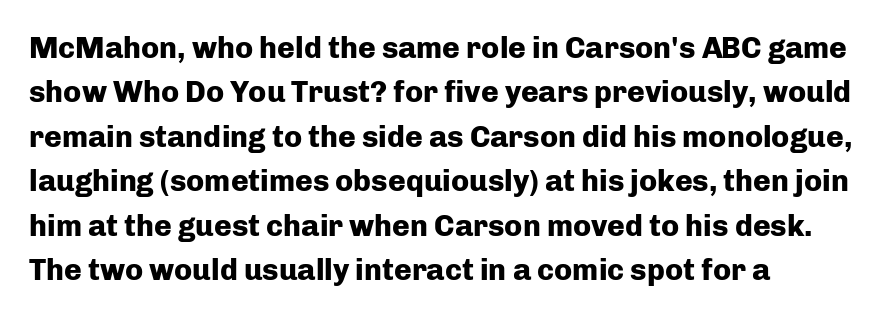
{"serif": "no", "italic": "no", "bold": "yes", "weight": "heavy", "width": "normal", "stroke_contrast": "low", "x_height": "medium", "monospaced": "no", "underline": "no", "align": "left", "line_spacing": "normal", "line_spacing_ratio": 1.48, "letter_spacing": "normal", "letter_spacing_em": 0.0, "glyph_px": 30}
